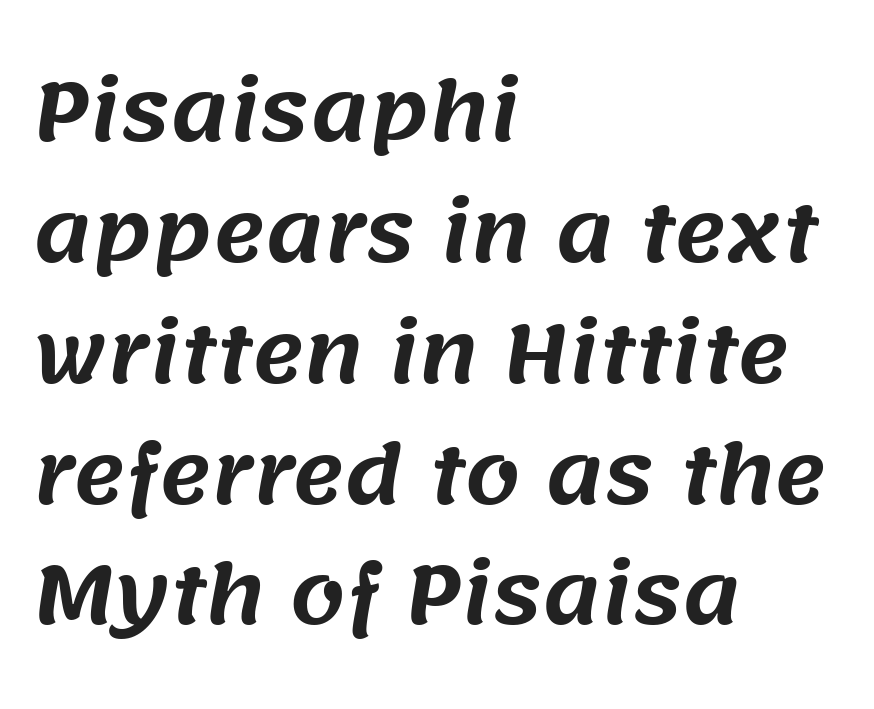
The image shows 79 px sans-serif type; set left-aligned, normal line spacing (1.53x), normal letter spacing, not underlined; medium stroke contrast and a large x-height.
